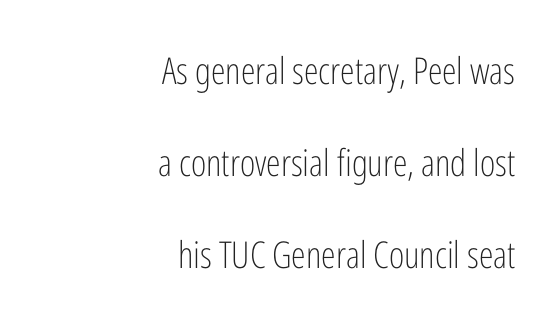
The letters advance in unequal steps, a hallmark of proportional type. The specimen reads as upright at a glance. Serifs: no, the terminals of the letterforms are clean. Quick note: interline space is abundant.
